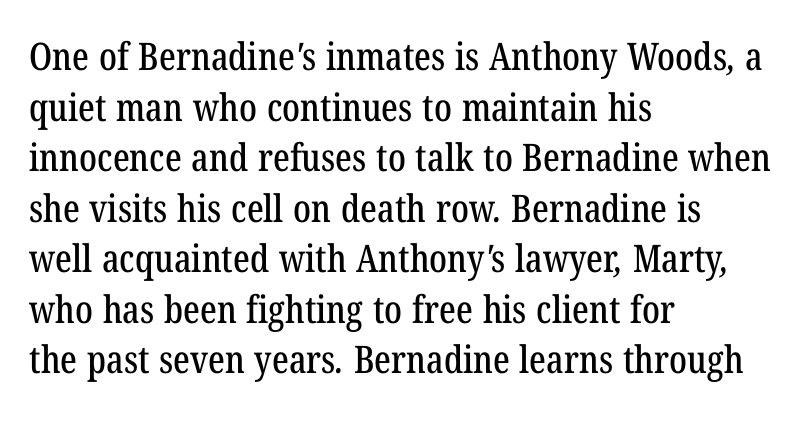
The face used here is proportionally spaced, like ordinary book or web type. The designer left line spacing at the default. The gaps between neighbouring characters are ordinary and unremarkable. Line beginnings align vertically; line endings do not.
